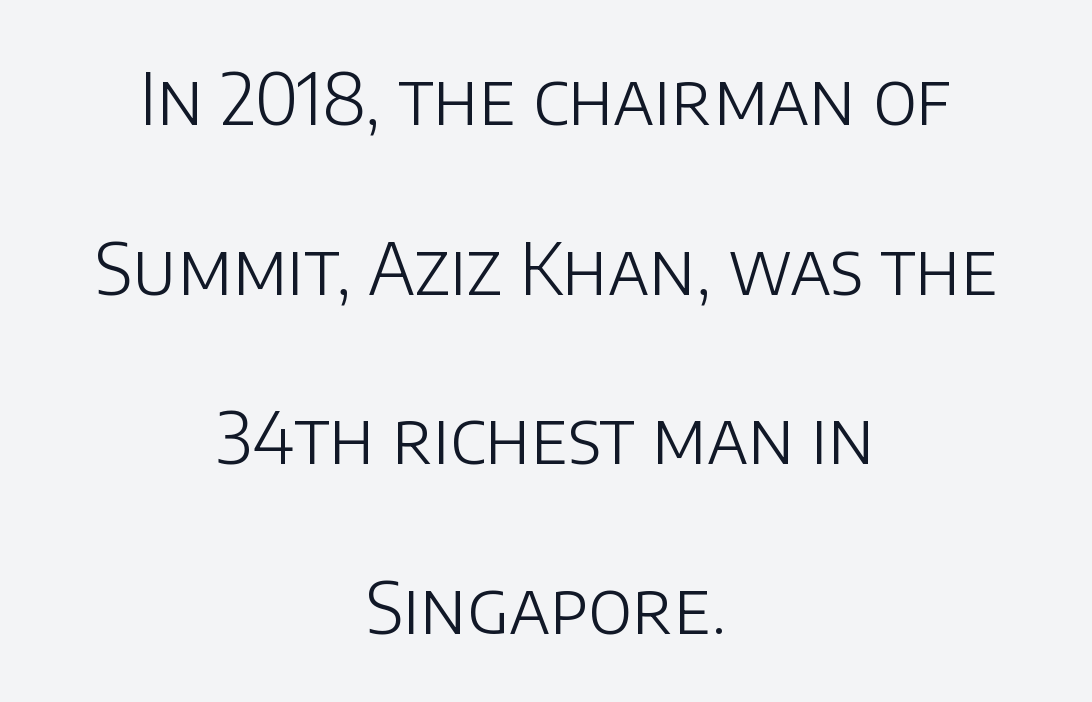
{"serif": "no", "italic": "no", "bold": "no", "weight": "light", "width": "normal", "stroke_contrast": "low", "x_height": "large", "monospaced": "no", "underline": "no", "align": "center", "line_spacing": "loose", "line_spacing_ratio": 2.39, "letter_spacing": "normal", "letter_spacing_em": 0.0, "glyph_px": 71}
